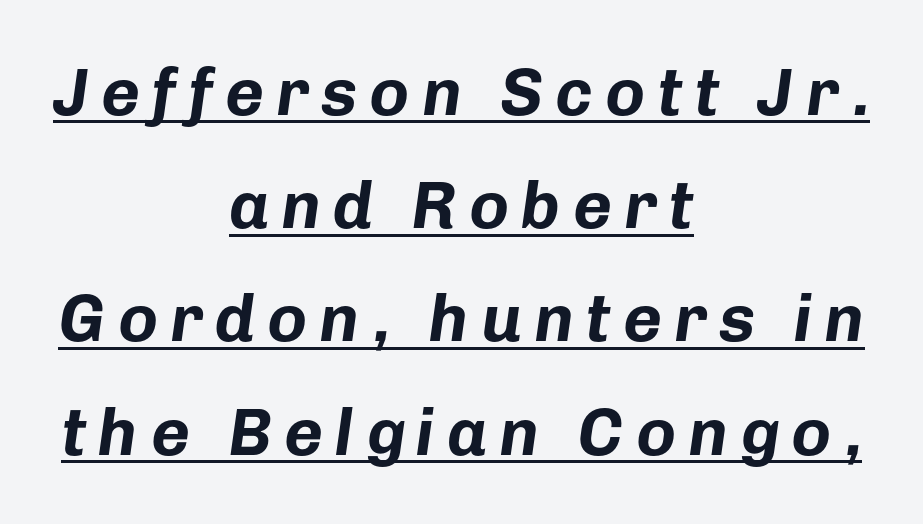
Students, this is bold: see how much ink each stroke carries. Regarding leading, the lines here are spaced in the standard way. These lines stack symmetrically, like a column narrowing and widening about its center. The letters advance in unequal steps, a hallmark of proportional type. Glance below the letters and you will spot a drawn line.
